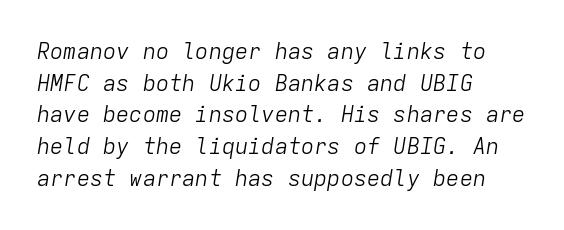
{"italic": "yes", "lean": "right", "slant_degrees": 9, "bold": "no", "underline": "no", "align": "left", "line_spacing": "normal", "line_spacing_ratio": 1.44, "letter_spacing": "normal", "letter_spacing_em": 0.0, "glyph_px": 22}
